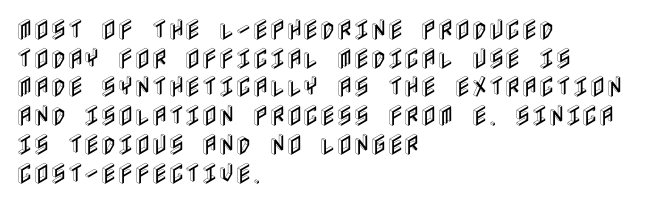
Q: Is the text italic (slanted)? A: No, it is upright.
Q: Is the text underlined? A: No.
Q: How is the paragraph aligned? A: Left-aligned.
Q: Is the spacing between letters normal or unusually wide? A: Normal.
Q: Is the spacing between lines tight, normal or loose? A: Normal.
